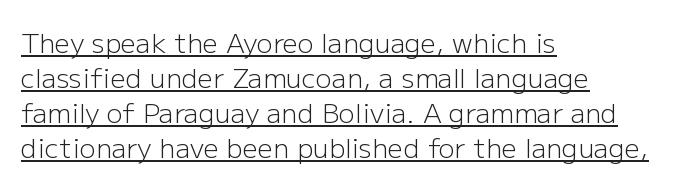
{"italic": "no", "bold": "no", "underline": "yes", "align": "left", "line_spacing": "normal", "line_spacing_ratio": 1.3, "letter_spacing": "normal", "letter_spacing_em": 0.0, "glyph_px": 27}
